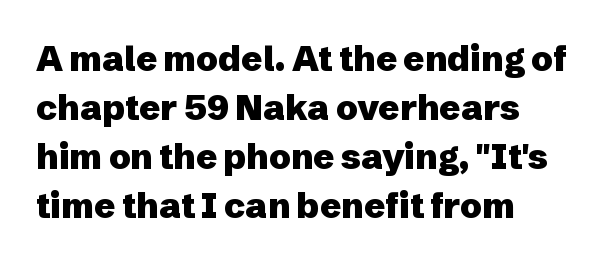
The image shows 35 px heavy sans-serif type, upright; set left-aligned, normal line spacing (1.4x), normal letter spacing, not underlined; low stroke contrast and a medium x-height.
